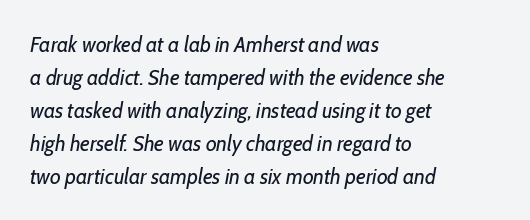
{"italic": "yes", "lean": "right", "slant_degrees": 10, "bold": "no", "underline": "no", "align": "left", "line_spacing": "normal", "line_spacing_ratio": 1.5, "letter_spacing": "normal", "letter_spacing_em": 0.0, "glyph_px": 22}
